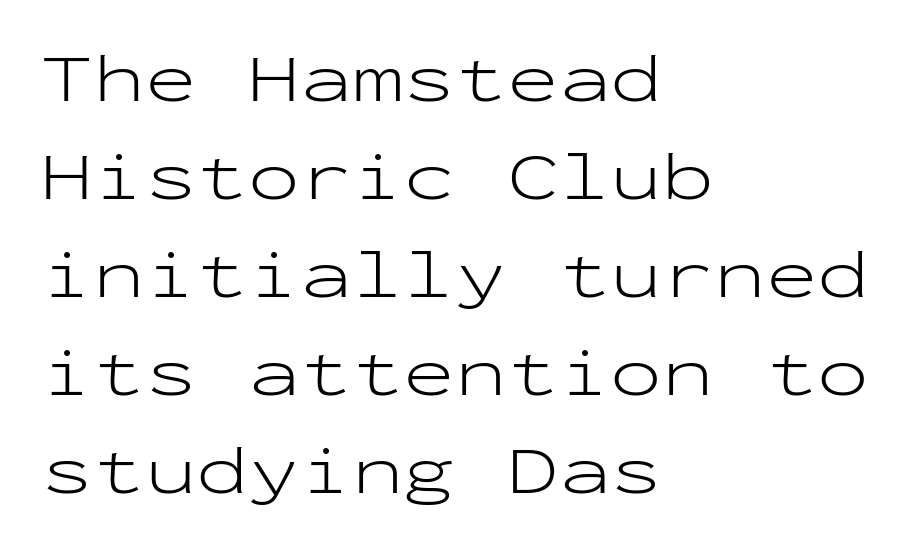
Q: Is the text bold? A: No.
Q: Is the text italic (slanted)? A: No, it is upright.
Q: Is the typeface a serif or a sans-serif typeface? A: Sans-serif.
Q: Is the text underlined? A: No.
Q: How is the paragraph aligned? A: Left-aligned.
Q: Is the spacing between letters normal or unusually wide? A: Normal.
Q: Is the spacing between lines tight, normal or loose? A: Normal.
Q: Width (condensed, normal, or wide)? A: Wide.
Q: Stroke contrast? A: Low.
Q: x-height? A: Medium.
Q: Monospaced? A: Yes.
